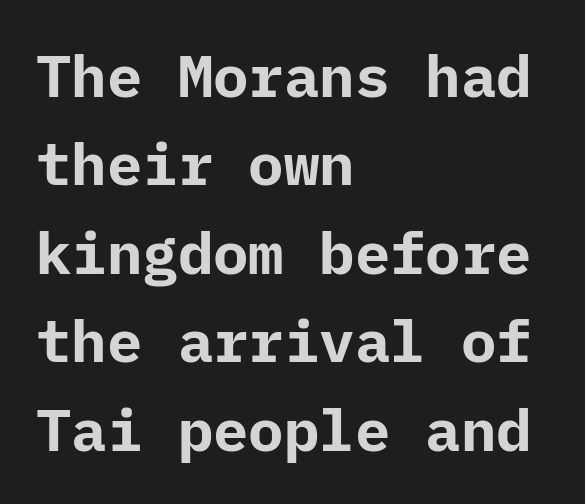
Q: Is the text bold? A: Yes.
Q: Is the text italic (slanted)? A: No, it is upright.
Q: Is the typeface a serif or a sans-serif typeface? A: Sans-serif.
Q: Is the text underlined? A: No.
Q: How is the paragraph aligned? A: Left-aligned.
Q: Is the spacing between letters normal or unusually wide? A: Normal.
Q: Is the spacing between lines tight, normal or loose? A: Normal.
Q: Width (condensed, normal, or wide)? A: Normal.
Q: Stroke contrast? A: Low.
Q: x-height? A: Medium.
